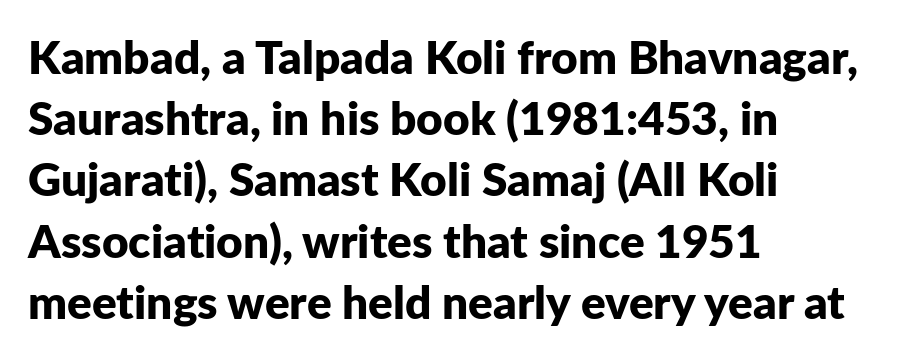
{"serif": "no", "italic": "no", "bold": "yes", "weight": "bold", "width": "normal", "stroke_contrast": "low", "x_height": "medium", "monospaced": "no", "underline": "no", "align": "left", "line_spacing": "normal", "line_spacing_ratio": 1.33, "letter_spacing": "normal", "letter_spacing_em": 0.0, "glyph_px": 46}
